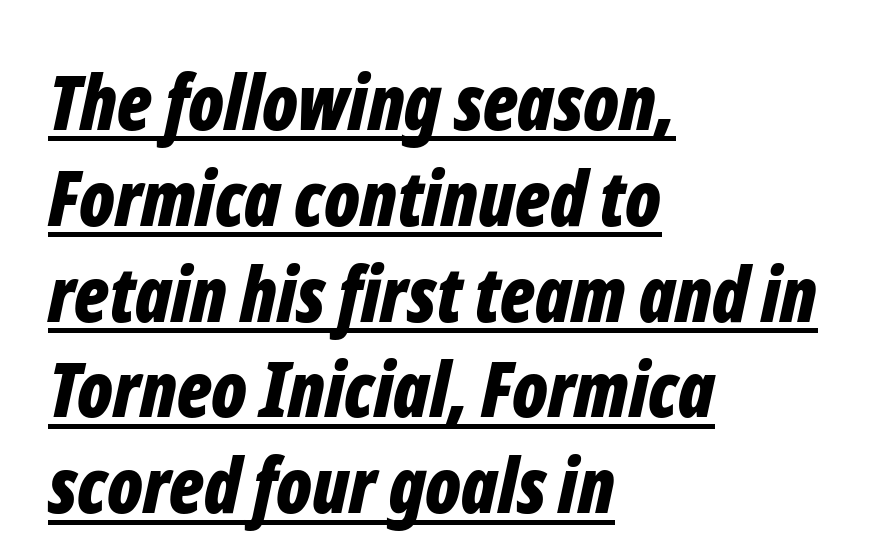
The lines in this sample share a left origin and differ only in where they stop. What decoration does the sample have? An underline. The gaps between neighbouring characters are ordinary and unremarkable. Each new line begins a customary step beneath the previous one.
